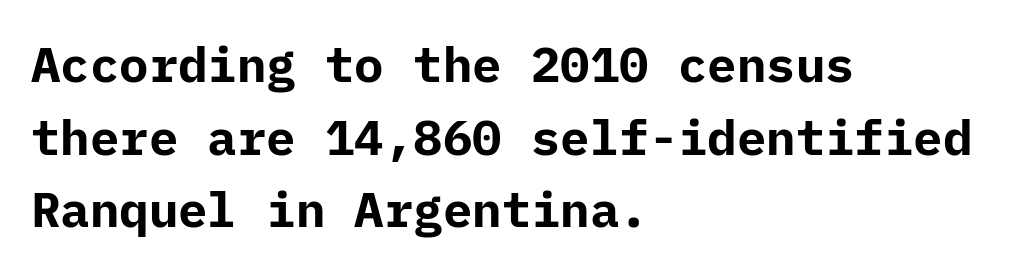
Q: Is the text bold? A: Yes.
Q: Is the text italic (slanted)? A: No, it is upright.
Q: Is the typeface a serif or a sans-serif typeface? A: Sans-serif.
Q: Is the text underlined? A: No.
Q: How is the paragraph aligned? A: Left-aligned.
Q: Is the spacing between letters normal or unusually wide? A: Normal.
Q: Is the spacing between lines tight, normal or loose? A: Normal.
Q: Width (condensed, normal, or wide)? A: Normal.
Q: Stroke contrast? A: Low.
Q: x-height? A: Medium.
